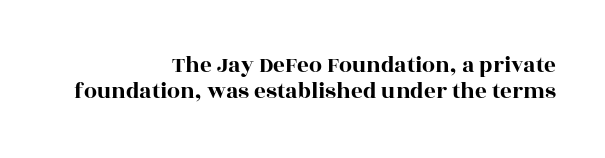
Honestly, there is no underline to notice here at all. This rendering uses right alignment, leaving the left contour irregular. No extra tracking has been applied to these lines. The rendering uses a small line-height, squeezing the rows. Notice how the stems are strictly vertical — no italics here.
